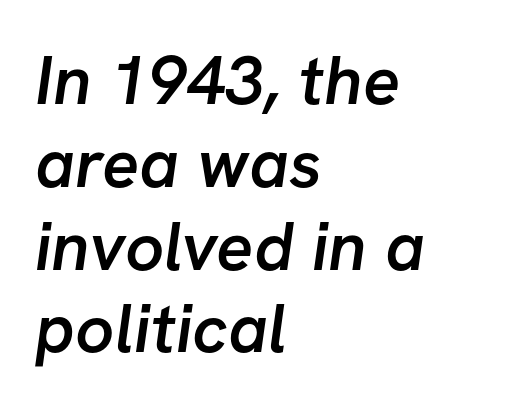
Q: Is the text bold? A: Semi-bold.
Q: Is the typeface a serif or a sans-serif typeface? A: Sans-serif.
Q: Is the text underlined? A: No.
Q: How is the paragraph aligned? A: Left-aligned.
Q: Is the spacing between letters normal or unusually wide? A: Normal.
Q: Width (condensed, normal, or wide)? A: Normal.
Q: Stroke contrast? A: Low.
Q: x-height? A: Medium.
Q: Monospaced? A: No.
